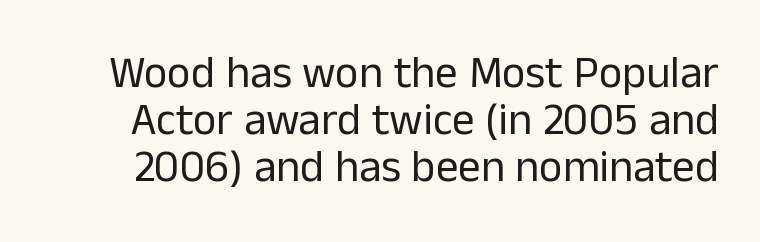
The image shows 45 px regular-weight sans-serif type, upright; set tight line spacing (1.05x), normal letter spacing, not underlined; low stroke contrast and a medium x-height.
